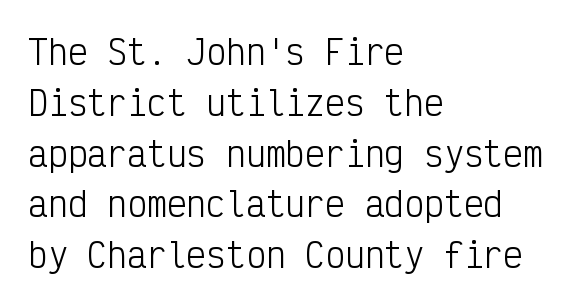
The image shows 33 px light, condensed sans-serif type, upright, monospaced; set left-aligned, normal line spacing (1.54x), normal letter spacing, not underlined; low stroke contrast and a medium x-height.
